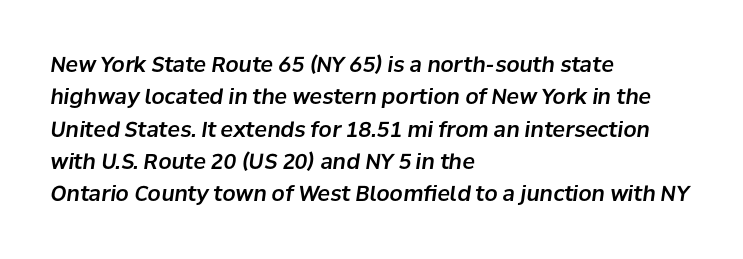
The image shows 21 px text type, italic (leaning right); set left-aligned, normal line spacing (1.54x), normal letter spacing, not underlined.
